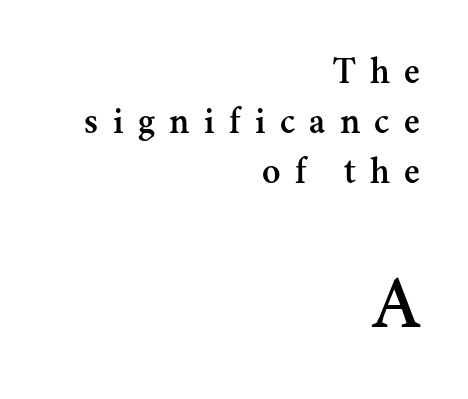
{"serif": "yes", "italic": "no", "width": "normal", "stroke_contrast": "medium", "x_height": "small", "monospaced": "no", "underline": "no", "align": "right", "line_spacing": "normal", "line_spacing_ratio": 1.31, "letter_spacing": "wide", "letter_spacing_em": 0.38, "larger_block": "second", "size_ratio": 2.0, "glyph_px": 76}
